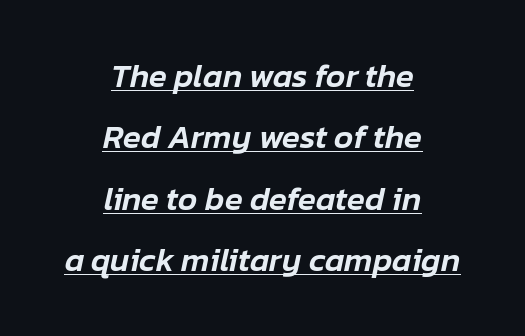
{"italic": "yes", "lean": "right", "slant_degrees": 12, "width": "normal", "stroke_contrast": "low", "x_height": "medium", "monospaced": "no", "underline": "yes", "align": "center", "line_spacing_ratio": 1.86, "letter_spacing": "normal", "letter_spacing_em": 0.0, "glyph_px": 33}
